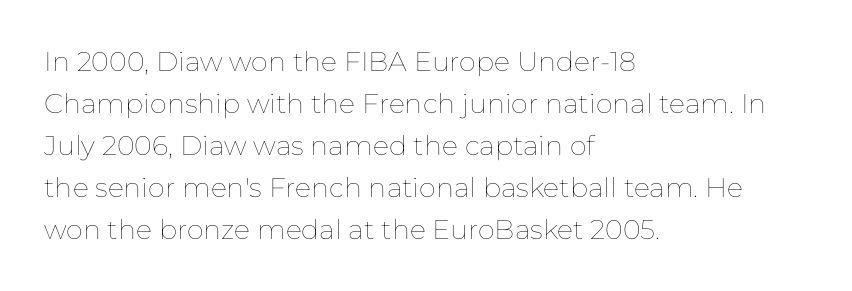
The image shows 27 px text type, upright; set left-aligned, normal line spacing (1.56x), normal letter spacing, not underlined.
